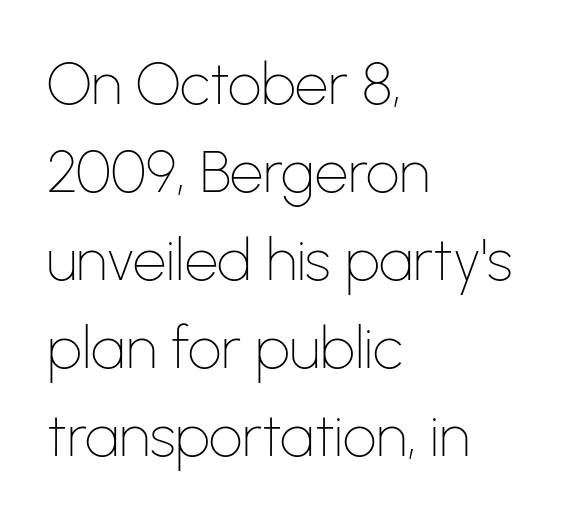
Q: Is the text bold? A: No.
Q: Is the text italic (slanted)? A: No, it is upright.
Q: Is the typeface a serif or a sans-serif typeface? A: Sans-serif.
Q: Is the text underlined? A: No.
Q: How is the paragraph aligned? A: Left-aligned.
Q: Is the spacing between letters normal or unusually wide? A: Normal.
Q: Is the spacing between lines tight, normal or loose? A: Normal.
Q: Width (condensed, normal, or wide)? A: Normal.
Q: Stroke contrast? A: Low.
Q: x-height? A: Medium.
Q: Monospaced? A: No.
